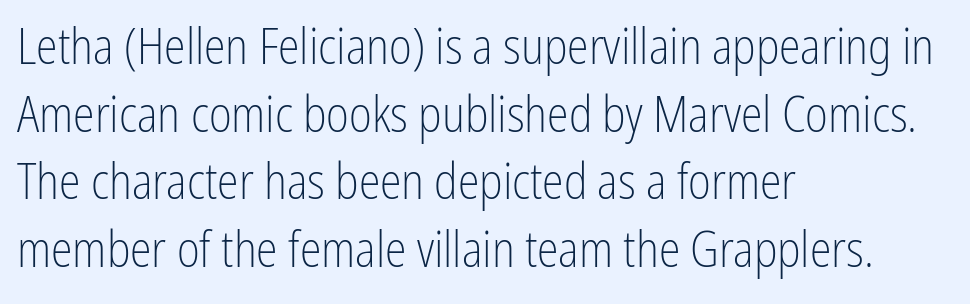
Q: Is the text bold? A: No.
Q: Is the text italic (slanted)? A: No, it is upright.
Q: Is the typeface a serif or a sans-serif typeface? A: Sans-serif.
Q: Is the text underlined? A: No.
Q: How is the paragraph aligned? A: Left-aligned.
Q: Is the spacing between letters normal or unusually wide? A: Normal.
Q: Is the spacing between lines tight, normal or loose? A: Normal.
Q: Width (condensed, normal, or wide)? A: Condensed.
Q: Stroke contrast? A: Low.
Q: x-height? A: Medium.
Q: Monospaced? A: No.
